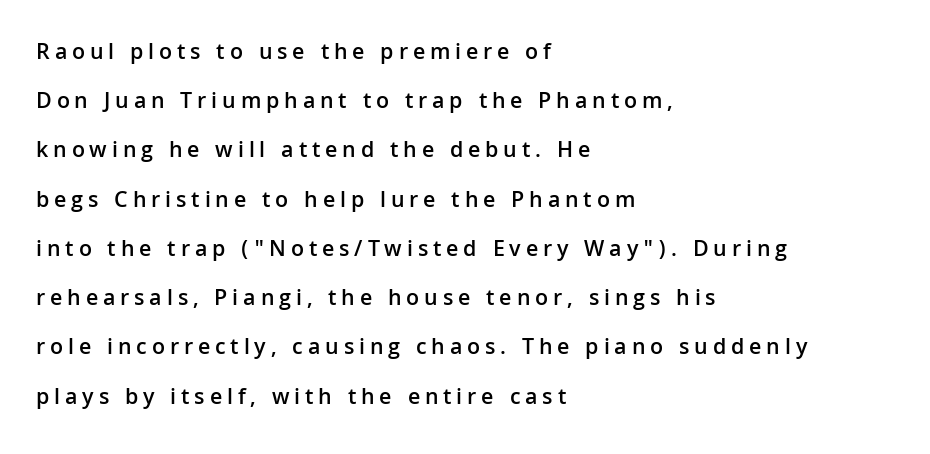
The image shows 23 px text type, upright; set left-aligned, loose line spacing (2.14x), unusually wide letter spacing (+0.21 em), not underlined.
